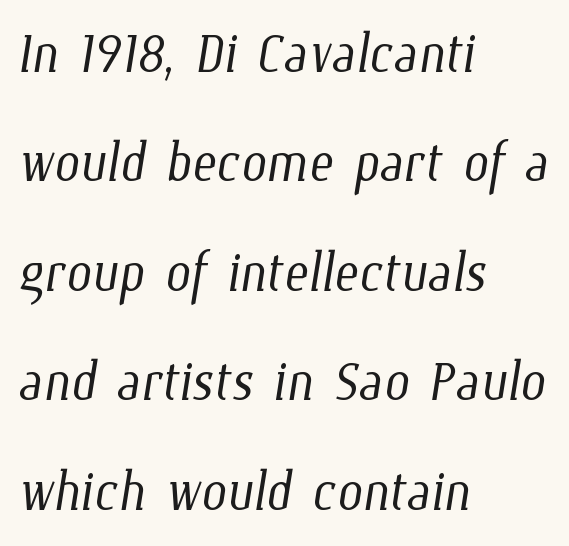
{"bold": "no", "weight": "light", "width": "condensed", "stroke_contrast": "low", "x_height": "medium", "monospaced": "no", "underline": "no", "align": "left", "line_spacing": "normal", "line_spacing_ratio": 1.5, "letter_spacing": "normal", "letter_spacing_em": 0.0, "glyph_px": 73}
